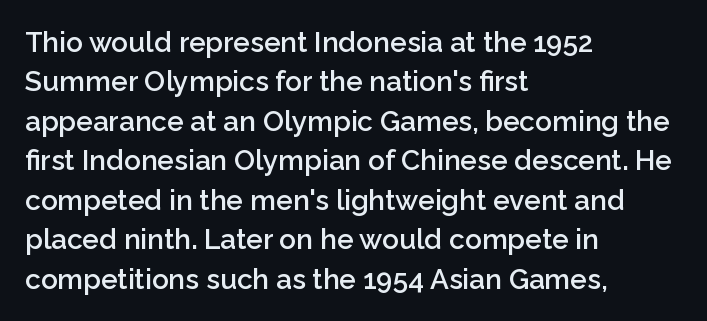
The image shows 28 px semibold sans-serif type, upright; set left-aligned, normal line spacing (1.41x), normal letter spacing, not underlined; low stroke contrast and a medium x-height.
